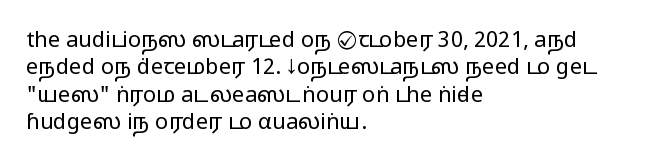
Rendered with straight, roman letterforms. Weight: not bold — regular or lighter. Words appear dense and cohesive because spacing is normal. Horizontal alignment here is leftward, the default for most running prose. A clean baseline with only descenders dipping below it.
